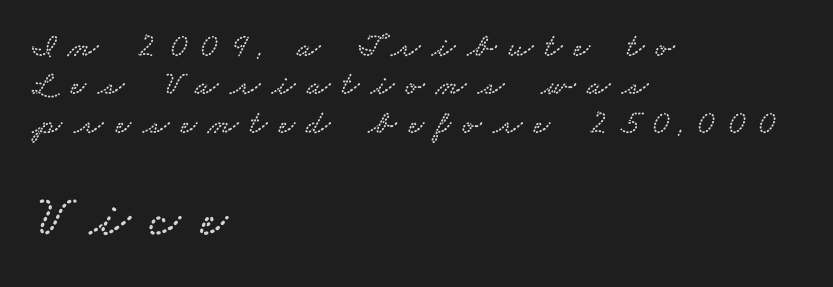
{"width": "wide", "stroke_contrast": "low", "x_height": "small", "monospaced": "no", "underline": "no", "align": "left", "line_spacing": "tight", "line_spacing_ratio": 1.13, "letter_spacing": "wide", "letter_spacing_em": 0.35, "larger_block": "second", "size_ratio": 1.74, "glyph_px": 59}
